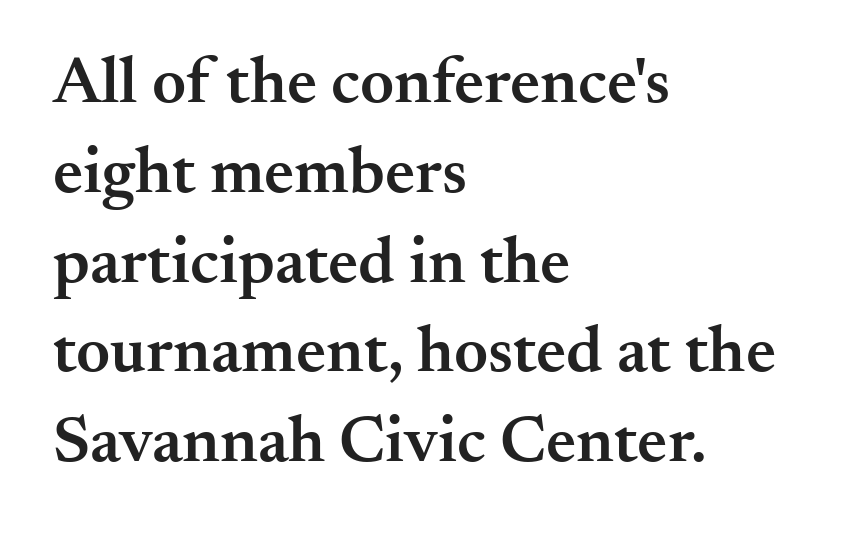
Q: Is the text bold? A: Semi-bold.
Q: Is the text italic (slanted)? A: No, it is upright.
Q: Is the typeface a serif or a sans-serif typeface? A: Serif.
Q: Is the text underlined? A: No.
Q: How is the paragraph aligned? A: Left-aligned.
Q: Is the spacing between letters normal or unusually wide? A: Normal.
Q: Is the spacing between lines tight, normal or loose? A: Normal.
Q: Width (condensed, normal, or wide)? A: Normal.
Q: Stroke contrast? A: Medium.
Q: x-height? A: Small.
Q: Monospaced? A: No.
